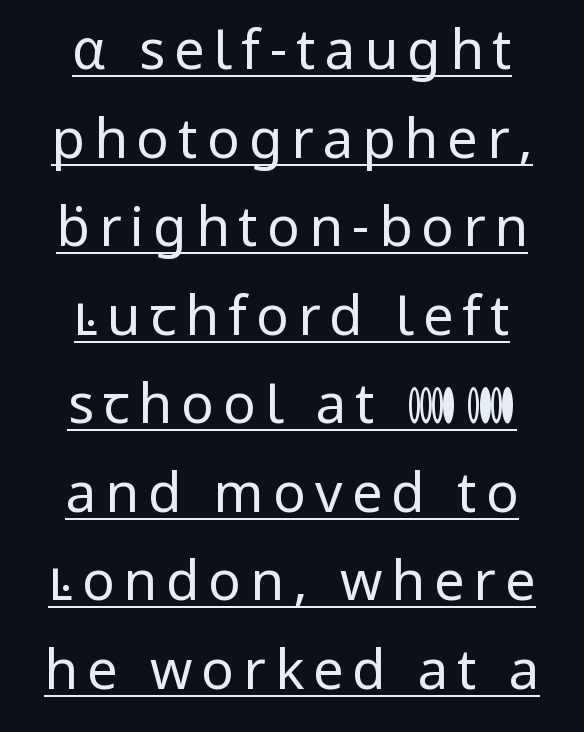
The image shows 54 px regular-weight sans-serif type, upright; set centered, normal line spacing (1.64x), underlined; low stroke contrast and a medium x-height.
